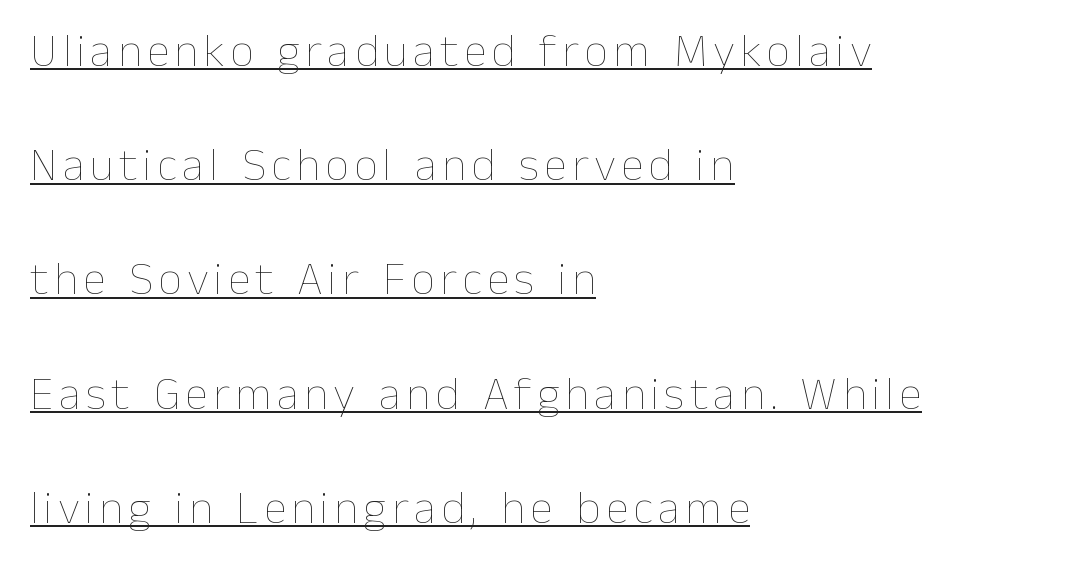
Q: Is the text bold? A: No.
Q: Is the text italic (slanted)? A: No, it is upright.
Q: Is the text underlined? A: Yes.
Q: How is the paragraph aligned? A: Left-aligned.
Q: Is the spacing between lines tight, normal or loose? A: Loose.
Q: Width (condensed, normal, or wide)? A: Normal.
Q: Stroke contrast? A: Low.
Q: x-height? A: Medium.
Q: Monospaced? A: No.
